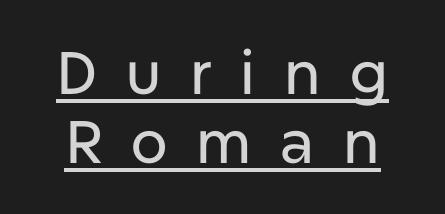
Descenders here cross a horizontal rule under the line. Rows of type sit shoulder to shoulder in the vertical direction. Students, note that the glyphs here are deliberately spaced far apart. Character widths vary here, with narrow letters taking less room than wide ones. The letters stand straight up with perfectly vertical stems.
